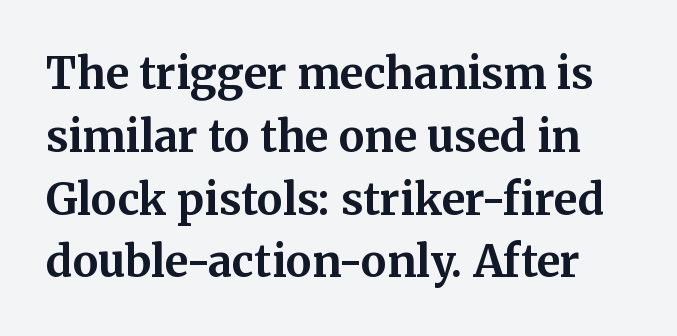
{"serif": "yes", "italic": "no", "bold": "yes", "weight": "bold", "width": "normal", "stroke_contrast": "medium", "x_height": "medium", "monospaced": "no", "underline": "no", "line_spacing": "normal", "line_spacing_ratio": 1.46, "letter_spacing": "normal", "letter_spacing_em": 0.0, "glyph_px": 43}
